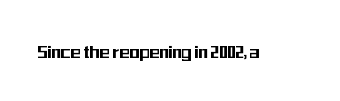
The image shows 21 px text type, upright; set normal letter spacing, not underlined.
